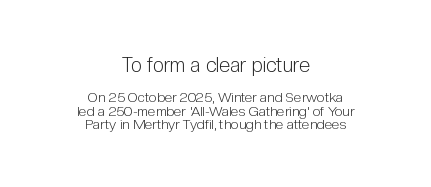
Q: Is the text bold? A: No.
Q: Is the text italic (slanted)? A: No, it is upright.
Q: Is the text underlined? A: No.
Q: How is the paragraph aligned? A: Centered.
Q: Is the spacing between letters normal or unusually wide? A: Normal.
Q: Is the spacing between lines tight, normal or loose? A: Tight.
Q: Which block of text is set in a larger size, the first (top) or the second (bottom)? A: The first (top) one.
